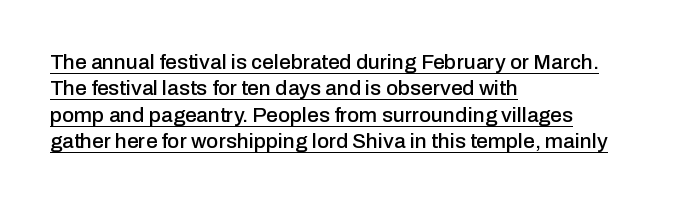
{"italic": "no", "underline": "yes", "align": "left", "line_spacing": "normal", "line_spacing_ratio": 1.26, "letter_spacing": "normal", "letter_spacing_em": 0.0, "glyph_px": 21}
